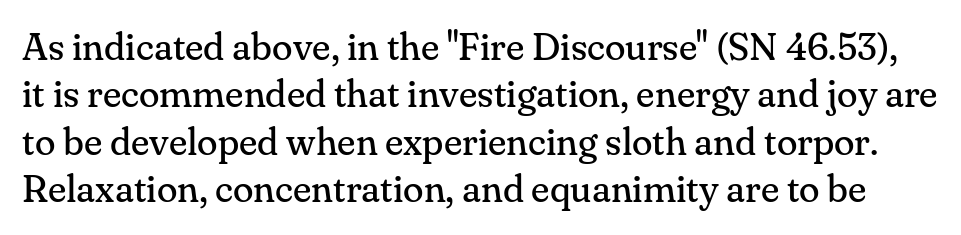
This block has exactly the height ordinary leading produces. Is the type heavy? It reads as light-to-regular instead. The passage shown is typed in a proportional face where columns would drift. Posture: vertical. Any mark beneath the type? The region is blank. Typographically, this falls in the serif category.
